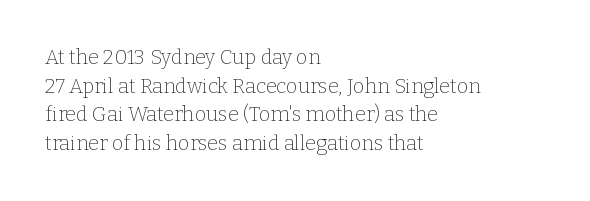
Honestly, the letter spacing is just normal — you wouldn't notice it. Every row of glyphs begins at an identical x-position on the left. The lettering holds an erect, upright posture throughout. A typesetter would call this leading conventional body-copy spacing.
